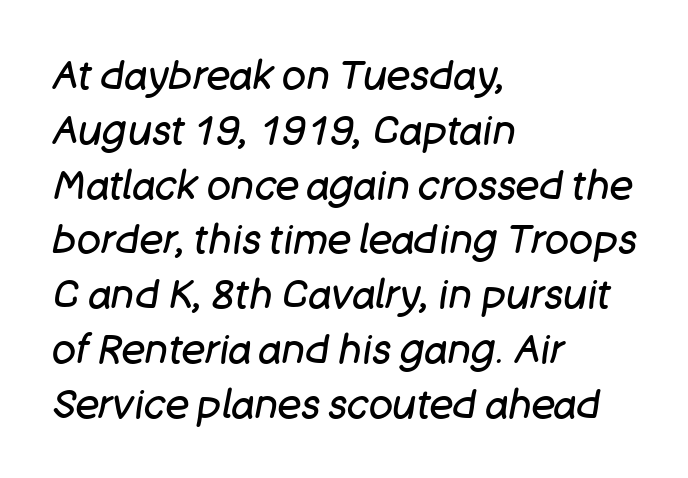
The paragraph has a hard left edge and a soft right edge. Heaviness? Minimal to ordinary, like unemphasized prose. Compared with ordinary roman type, these characters are visibly tilted. A clean baseline with only descenders dipping below it.
